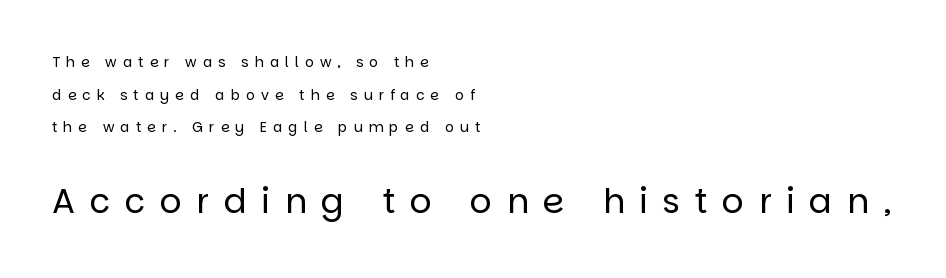
{"serif": "no", "italic": "no", "bold": "no", "weight": "regular", "width": "normal", "stroke_contrast": "low", "x_height": "large", "monospaced": "no", "underline": "no", "align": "left", "line_spacing": "loose", "line_spacing_ratio": 2.33, "letter_spacing": "wide", "letter_spacing_em": 0.43, "larger_block": "second", "size_ratio": 2.43, "glyph_px": 34}
